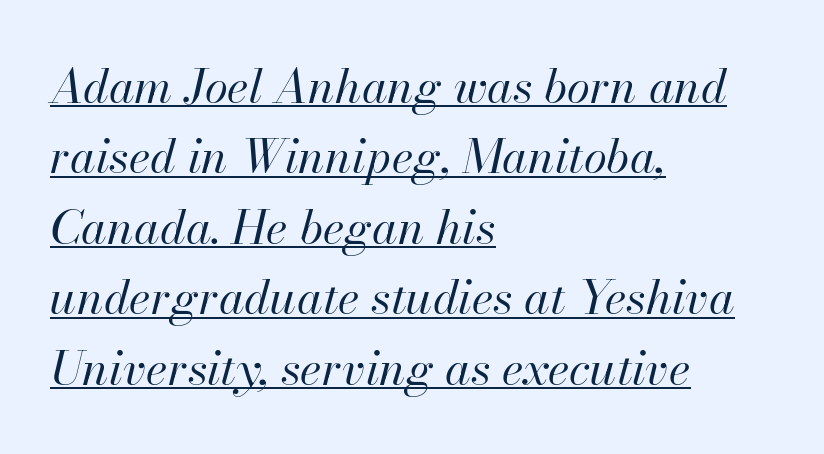
Q: Is the text bold? A: No.
Q: Is the text italic (slanted)? A: Yes, it leans right by about 13 degrees.
Q: Is the text underlined? A: Yes.
Q: How is the paragraph aligned? A: Left-aligned.
Q: Is the spacing between letters normal or unusually wide? A: Normal.
Q: Is the spacing between lines tight, normal or loose? A: Normal.
Q: Width (condensed, normal, or wide)? A: Normal.
Q: Stroke contrast? A: High.
Q: x-height? A: Small.
Q: Monospaced? A: No.
